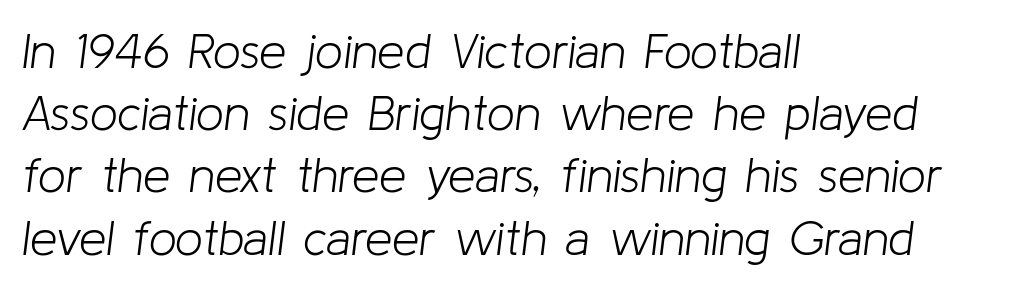
Unbolded letterforms with no extra heft. A typesetter would call this proportional, since set widths differ per character. Honestly, the letter spacing is just normal — you wouldn't notice it. Clear beneath every line of the passage.
